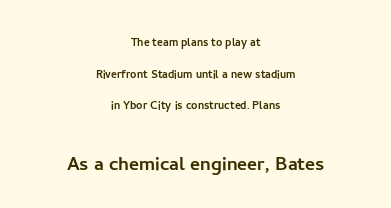
The image shows 24 px text type, upright; set centered, loose line spacing (2.26x), normal letter spacing, not underlined; the second (bottom) block is 1.71x larger.
